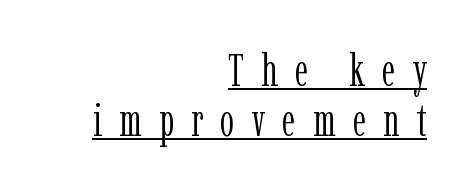
The image shows 45 px light, condensed serif type, upright; set right-aligned, tight line spacing (1.11x), unusually wide letter spacing (+0.38 em), underlined; low stroke contrast and a medium x-height.
